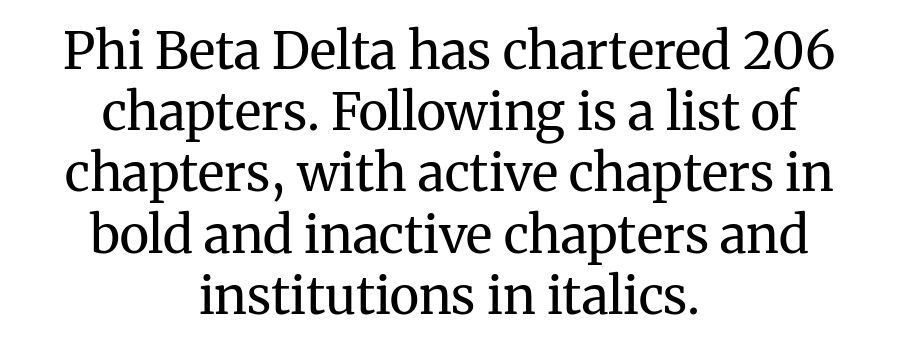
The image shows 51 px regular-weight serif type, upright; set centered, line spacing 1.2x, normal letter spacing, not underlined; medium stroke contrast and a medium x-height.
